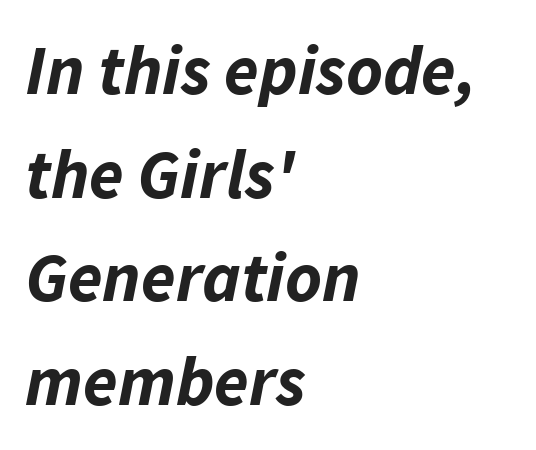
Q: Is the text bold? A: Yes.
Q: Is the text italic (slanted)? A: Yes, it leans right by about 11 degrees.
Q: Is the text underlined? A: No.
Q: How is the paragraph aligned? A: Left-aligned.
Q: Is the spacing between letters normal or unusually wide? A: Normal.
Q: Is the spacing between lines tight, normal or loose? A: Normal.
Q: Width (condensed, normal, or wide)? A: Normal.
Q: Stroke contrast? A: Low.
Q: x-height? A: Medium.
Q: Monospaced? A: No.
